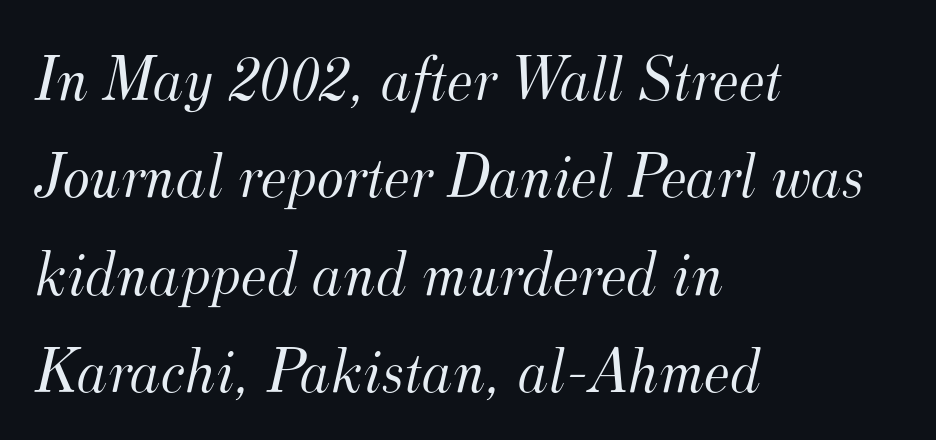
The image shows 64 px light serif type, italic (leaning right); set left-aligned, normal line spacing (1.52x), normal letter spacing, not underlined; medium stroke contrast and a small x-height.
